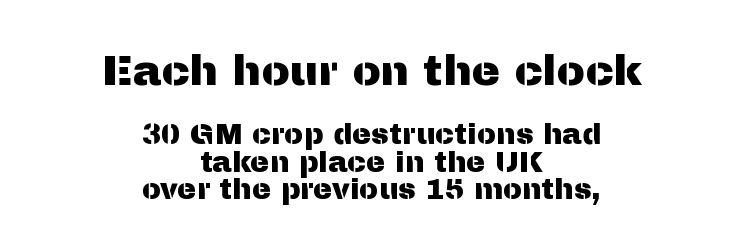
The space directly below the letters is spotless. The type family on display is of the sans-serif kind. Reading down the block, each line starts at a different indent, mirrored at its end. You can tell it's not italic because the verticals are truly vertical. Is there much room between lines? No — they nearly touch.
